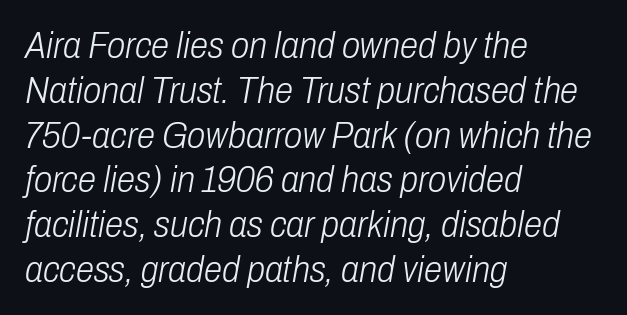
{"italic": "yes", "lean": "right", "slant_degrees": 10, "bold": "no", "weight": "light", "width": "condensed", "stroke_contrast": "low", "x_height": "medium", "monospaced": "no", "underline": "no", "align": "left", "line_spacing_ratio": 1.21, "letter_spacing": "normal", "letter_spacing_em": 0.0, "glyph_px": 37}
